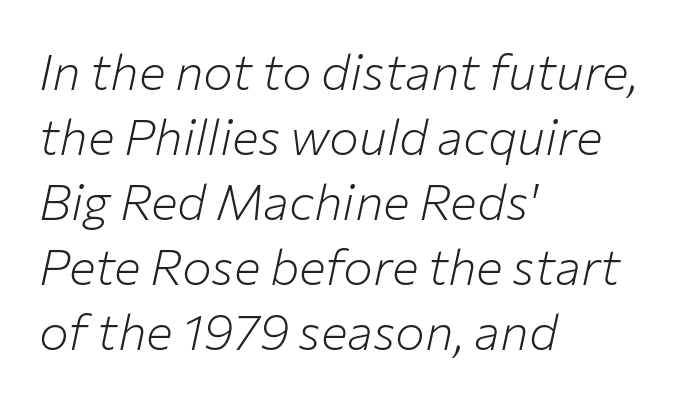
The typography opts for an oblique posture over an upright one. The line-height multiplier appears to be the usual default. A quiet, ordinary-to-light weight characterises the typeface. Varying glyph widths throughout — classic text-font behaviour. Notice how the passage keeps a crisp vertical edge on the left only.
